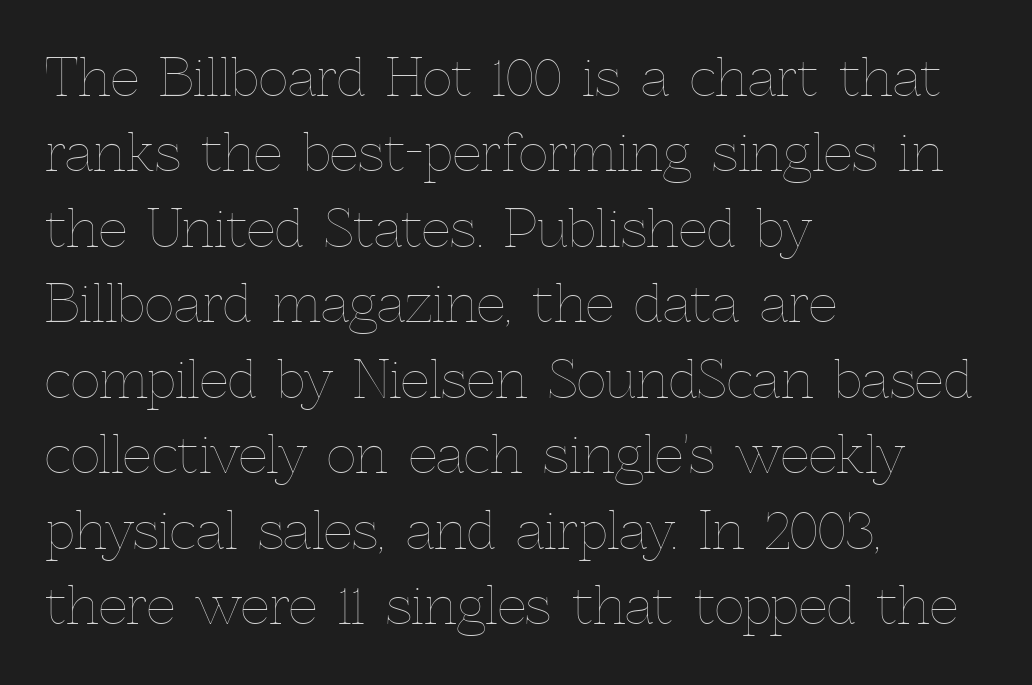
{"italic": "no", "bold": "no", "weight": "thin", "width": "normal", "x_height": "medium", "monospaced": "no", "underline": "no", "align": "left", "line_spacing": "normal", "line_spacing_ratio": 1.48, "letter_spacing": "normal", "letter_spacing_em": 0.0, "glyph_px": 51}
